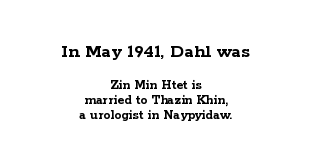
The image shows 20 px bold type, upright; set centered, tight line spacing (1.06x), normal letter spacing, not underlined; the first (top) block is 1.43x larger.
